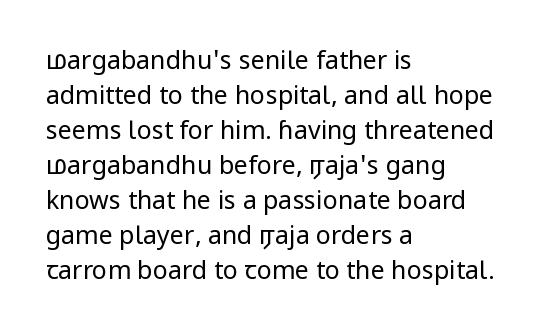
{"italic": "no", "bold": "no", "underline": "no", "align": "left", "line_spacing": "normal", "line_spacing_ratio": 1.4, "letter_spacing": "normal", "letter_spacing_em": 0.0, "glyph_px": 25}
